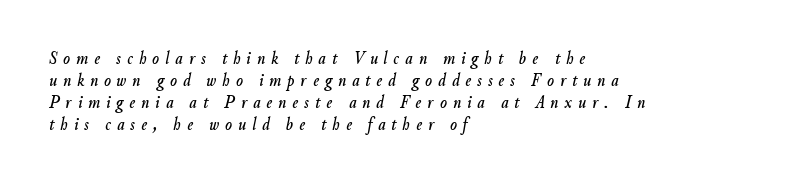
{"italic": "yes", "lean": "right", "slant_degrees": 9, "underline": "no", "align": "left", "line_spacing": "tight", "line_spacing_ratio": 1.1, "letter_spacing": "wide", "letter_spacing_em": 0.3, "glyph_px": 20}
